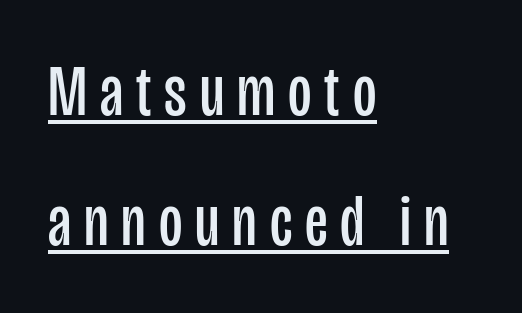
{"serif": "no", "italic": "no", "bold": "no", "weight": "regular", "width": "condensed", "stroke_contrast": "low", "x_height": "large", "monospaced": "no", "underline": "yes", "align": "left", "line_spacing_ratio": 1.8, "glyph_px": 72}
